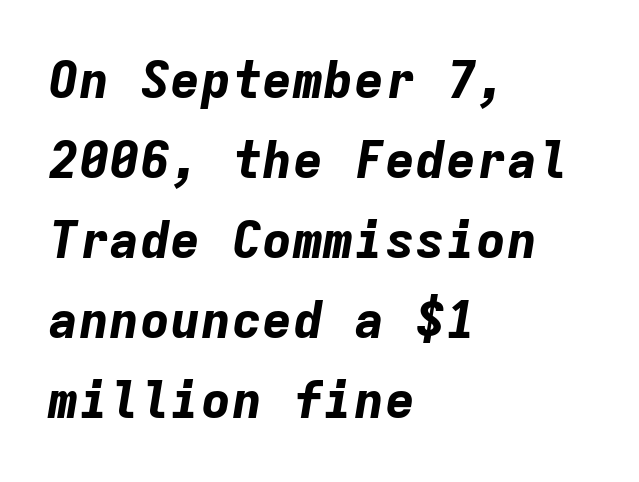
The image shows 51 px bold type, italic (leaning right), monospaced; set left-aligned, normal line spacing (1.57x), normal letter spacing, not underlined; low stroke contrast and a medium x-height.
